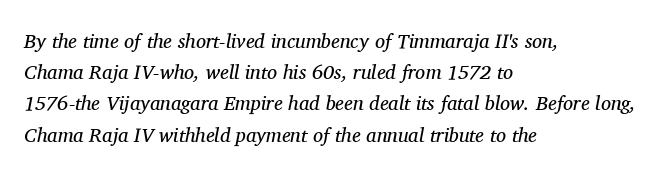
The image shows 20 px text type, italic (leaning right); set left-aligned, normal line spacing (1.56x), normal letter spacing, not underlined.
